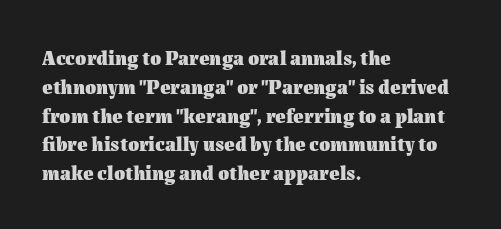
{"italic": "no", "bold": "yes", "underline": "no", "align": "left", "line_spacing": "normal", "line_spacing_ratio": 1.44, "letter_spacing": "normal", "letter_spacing_em": 0.0, "glyph_px": 20}
